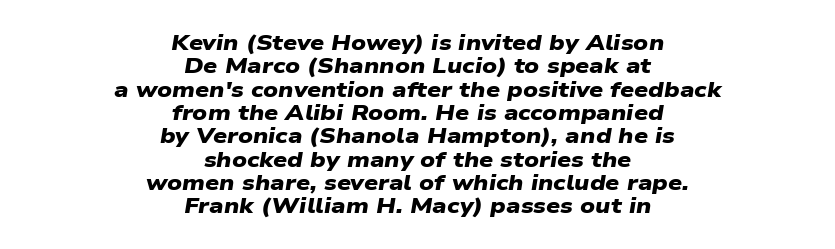
Q: Is the text bold? A: Yes.
Q: Is the text underlined? A: No.
Q: How is the paragraph aligned? A: Centered.
Q: Is the spacing between letters normal or unusually wide? A: Normal.
Q: Is the spacing between lines tight, normal or loose? A: Tight.
